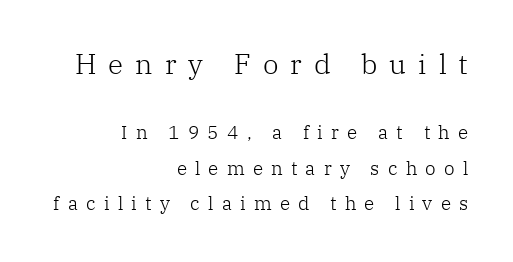
The image shows 28 px light serif type, upright; set right-aligned, line spacing 1.86x, unusually wide letter spacing (+0.43 em), not underlined; the first (top) block is 1.47x larger; low stroke contrast and a medium x-height.
